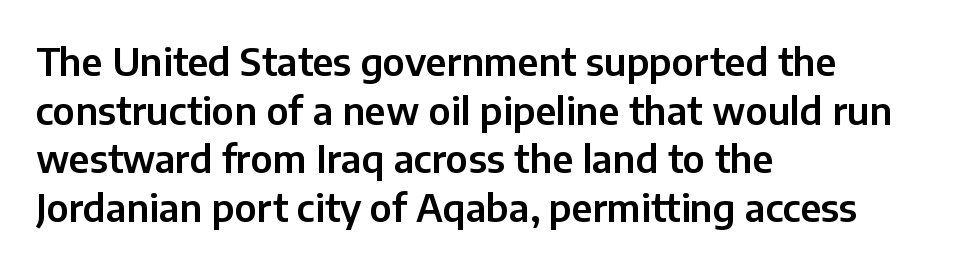
{"serif": "no", "italic": "no", "width": "normal", "stroke_contrast": "low", "x_height": "medium", "monospaced": "no", "underline": "no", "align": "left", "line_spacing": "normal", "line_spacing_ratio": 1.28, "letter_spacing": "normal", "letter_spacing_em": 0.0, "glyph_px": 38}
